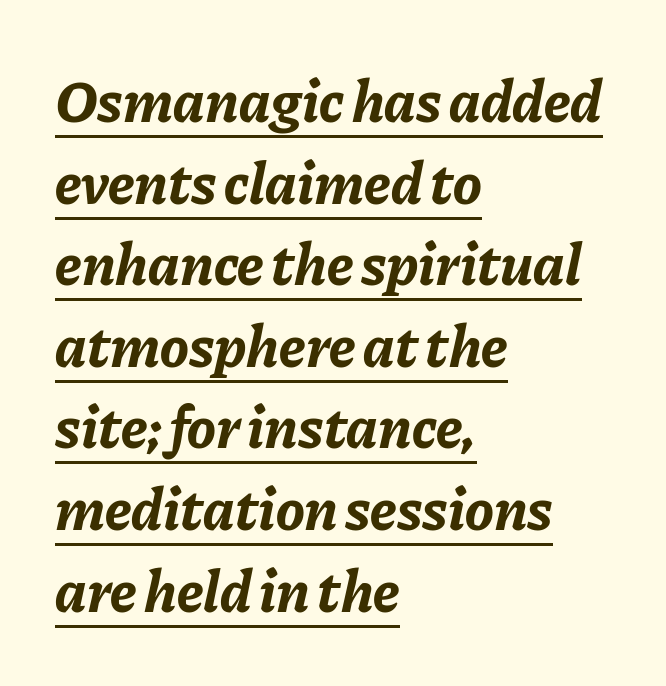
The characters look thick and weighty, a clear bold. The rendering uses natural spacing where letterforms have individual widths. Has an underline been added? It has. Slanted lettering throughout. What stands out about the letter spacing? Nothing — it is the standard amount. Reading down the block, your eye returns to a fixed left position each line.
